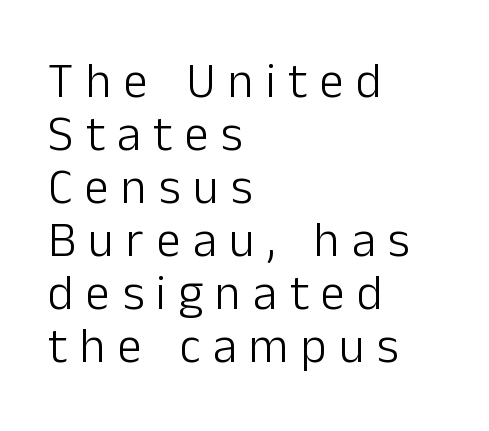
The image shows 49 px light sans-serif type, upright; set left-aligned, tight line spacing (1.08x), unusually wide letter spacing (+0.25 em), not underlined; low stroke contrast and a medium x-height.
